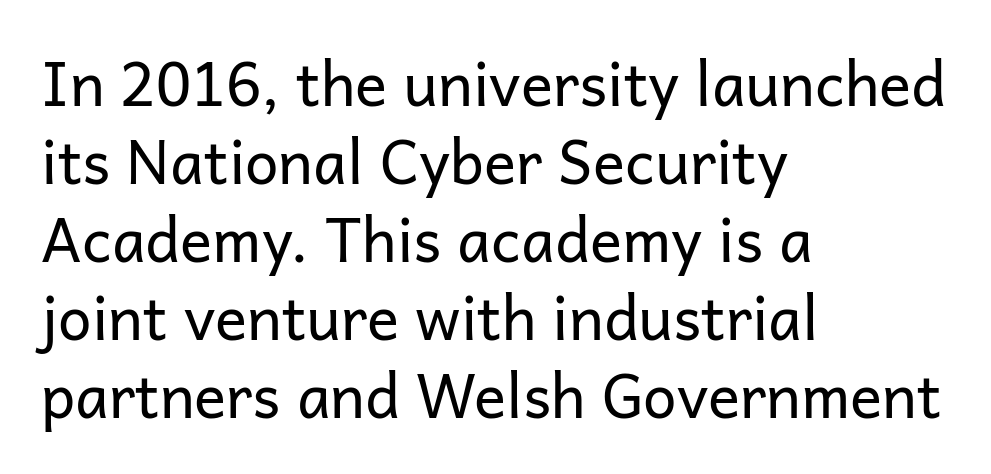
Q: Is the text bold? A: No.
Q: Is the text italic (slanted)? A: No, it is upright.
Q: Is the typeface a serif or a sans-serif typeface? A: Sans-serif.
Q: Is the text underlined? A: No.
Q: How is the paragraph aligned? A: Left-aligned.
Q: Is the spacing between letters normal or unusually wide? A: Normal.
Q: Is the spacing between lines tight, normal or loose? A: Normal.
Q: Width (condensed, normal, or wide)? A: Normal.
Q: Stroke contrast? A: Low.
Q: x-height? A: Medium.
Q: Monospaced? A: No.
